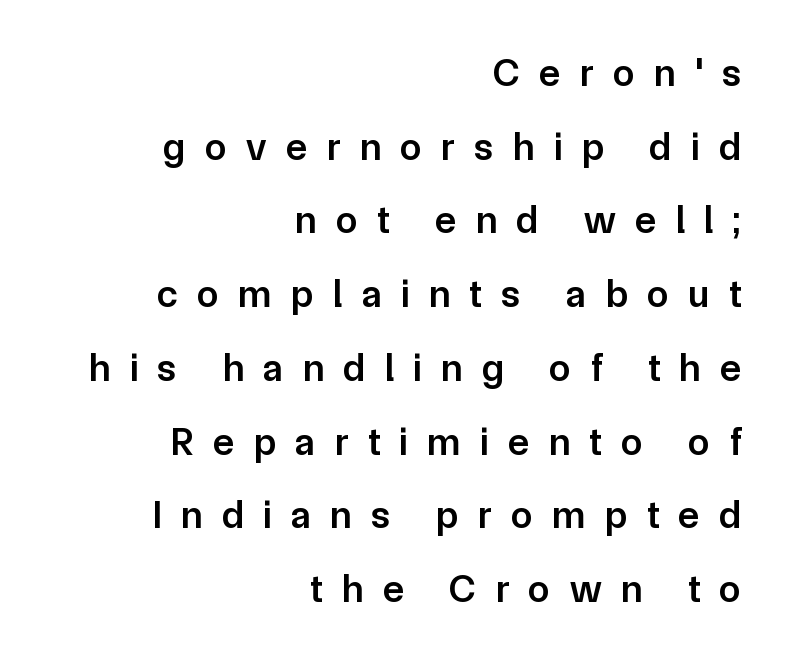
Q: Is the text bold? A: Semi-bold.
Q: Is the text italic (slanted)? A: No, it is upright.
Q: Is the typeface a serif or a sans-serif typeface? A: Sans-serif.
Q: Is the text underlined? A: No.
Q: How is the paragraph aligned? A: Right-aligned.
Q: Is the spacing between letters normal or unusually wide? A: Unusually wide.
Q: Width (condensed, normal, or wide)? A: Normal.
Q: Stroke contrast? A: Low.
Q: x-height? A: Medium.
Q: Monospaced? A: No.
